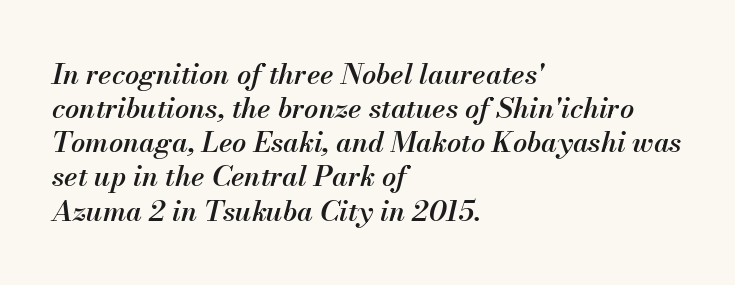
Q: Is the text bold? A: Semi-bold.
Q: Is the text italic (slanted)? A: Yes, it leans right by about 13 degrees.
Q: Is the text underlined? A: No.
Q: How is the paragraph aligned? A: Left-aligned.
Q: Is the spacing between letters normal or unusually wide? A: Normal.
Q: Width (condensed, normal, or wide)? A: Normal.
Q: Stroke contrast? A: Medium.
Q: x-height? A: Small.
Q: Monospaced? A: No.
